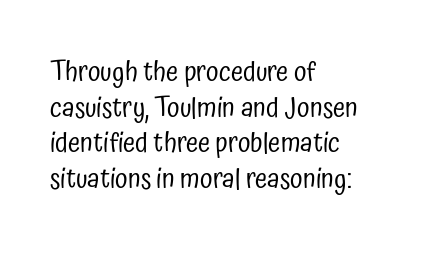
{"serif": "no", "italic": "no", "bold": "no", "weight": "regular", "width": "condensed", "stroke_contrast": "low", "x_height": "medium", "monospaced": "no", "underline": "no", "align": "left", "line_spacing": "normal", "line_spacing_ratio": 1.27, "letter_spacing": "normal", "letter_spacing_em": 0.0, "glyph_px": 28}
